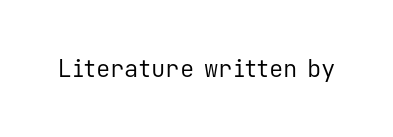
{"italic": "no", "bold": "no", "underline": "no", "letter_spacing": "normal", "letter_spacing_em": 0.0, "glyph_px": 24}
